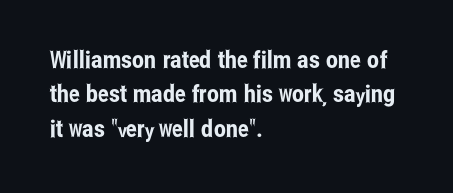
Q: Is the text italic (slanted)? A: No, it is upright.
Q: Is the text underlined? A: No.
Q: How is the paragraph aligned? A: Left-aligned.
Q: Is the spacing between letters normal or unusually wide? A: Normal.
Q: Is the spacing between lines tight, normal or loose? A: Normal.
